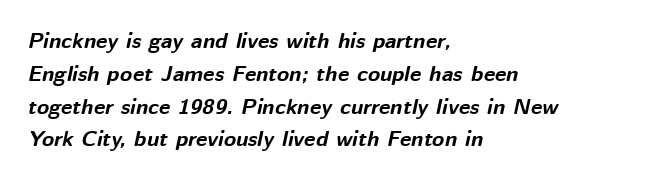
Q: Is the text bold? A: Yes.
Q: Is the text italic (slanted)? A: Yes, it leans right by about 12 degrees.
Q: Is the text underlined? A: No.
Q: How is the paragraph aligned? A: Left-aligned.
Q: Is the spacing between letters normal or unusually wide? A: Normal.
Q: Is the spacing between lines tight, normal or loose? A: Normal.
